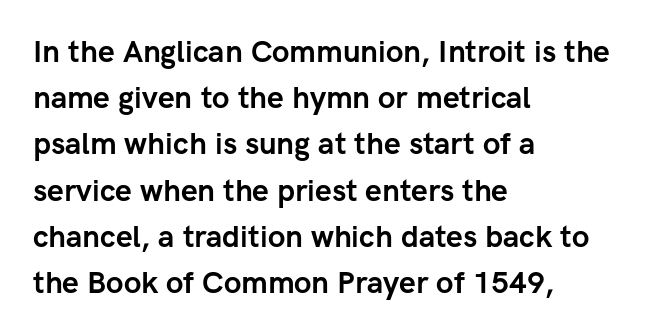
This block has exactly the height ordinary leading produces. The lines are quadded left. Heavy-handed strokes throughout: this text is bold. Spacing between characters is what you'd get straight out of the box. The designer went with a sans here, leaving each stem footless.
